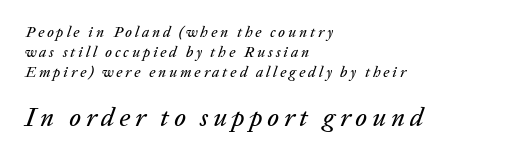
The more generous point size was reserved for the lower chunk. Left-aligned paragraph, ragged on the right. Posture: slanted. Descender tails drop into unmarked territory. Horizontal bands of white between lines are of average thickness.
